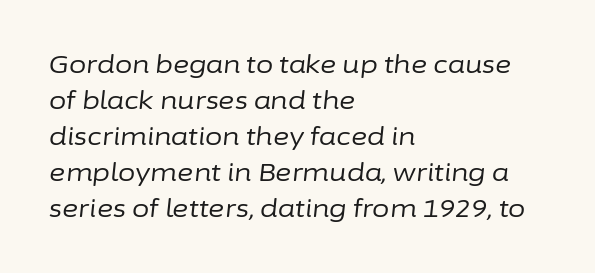
Q: Is the text bold? A: No.
Q: Is the text italic (slanted)? A: Yes, it leans right by about 6 degrees.
Q: Is the text underlined? A: No.
Q: How is the paragraph aligned? A: Left-aligned.
Q: Is the spacing between letters normal or unusually wide? A: Normal.
Q: Is the spacing between lines tight, normal or loose? A: Normal.
